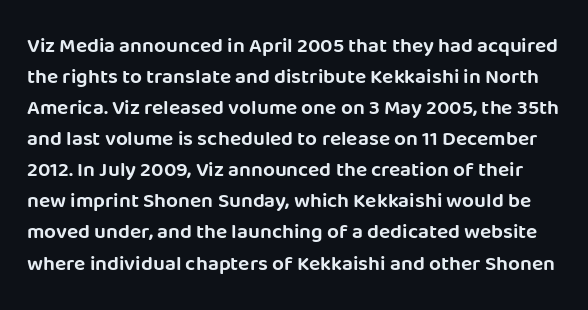
Ascenders rise straight up at ninety degrees. The rendering keeps characters at their native spacing. Regarding leading, the lines here are spaced in the standard way. Just letters on the line, the space beneath them empty.
